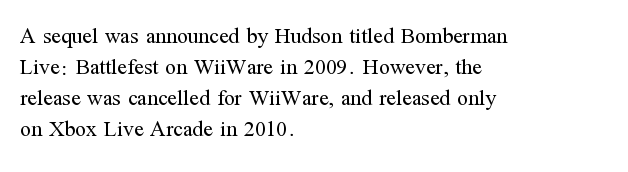
{"italic": "no", "bold": "no", "underline": "no", "align": "left", "line_spacing": "normal", "line_spacing_ratio": 1.41, "letter_spacing": "normal", "letter_spacing_em": 0.0, "glyph_px": 22}
